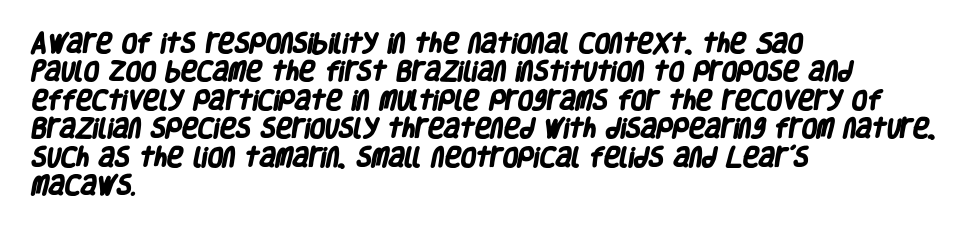
Q: Is the text bold? A: Yes.
Q: Is the text underlined? A: No.
Q: How is the paragraph aligned? A: Left-aligned.
Q: Is the spacing between letters normal or unusually wide? A: Normal.
Q: Is the spacing between lines tight, normal or loose? A: Normal.
